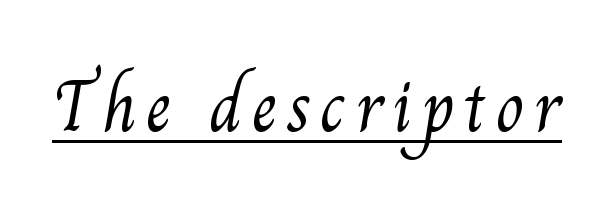
The image shows 73 px light serif type; set underlined; medium stroke contrast and a small x-height.
